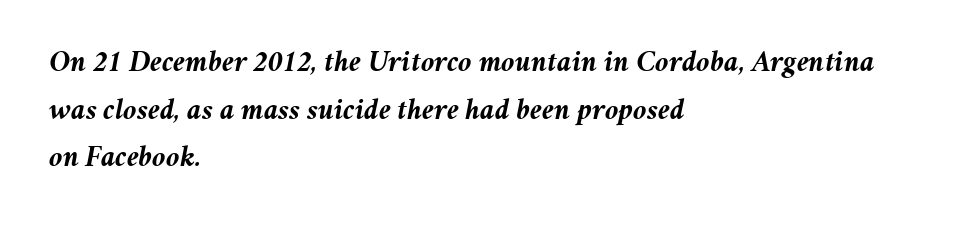
Q: Is the text bold? A: Yes.
Q: Is the text italic (slanted)? A: Yes, it leans right by about 11 degrees.
Q: Is the text underlined? A: No.
Q: How is the paragraph aligned? A: Left-aligned.
Q: Is the spacing between letters normal or unusually wide? A: Normal.
Q: Is the spacing between lines tight, normal or loose? A: Normal.
Q: Width (condensed, normal, or wide)? A: Normal.
Q: Stroke contrast? A: Medium.
Q: x-height? A: Medium.
Q: Monospaced? A: No.
